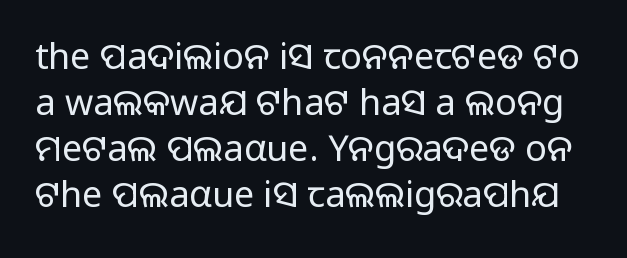
Tracking value appears to be zero — textbook default spacing. To sum up the face: it is a sans, with no serifs. Think of a printed novel: that variable character pitch is what you see here. Successive baselines arrive at the customary interval.
